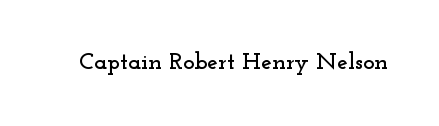
Q: Is the text italic (slanted)? A: No, it is upright.
Q: Is the text underlined? A: No.
Q: Is the spacing between letters normal or unusually wide? A: Normal.
